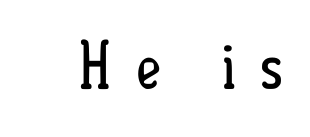
Honestly, the letter spacing is so wide it's the main thing you notice. Posture: straight, roman, zero tilt. The weight tops out at a normal text grade. The area under the type is left untouched.
